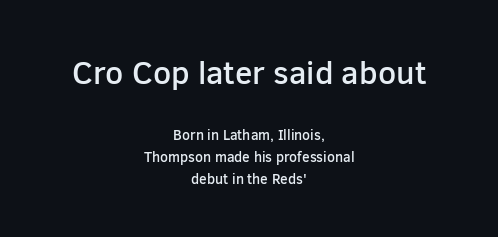
The image shows 32 px semibold sans-serif type, upright; set centered, normal line spacing (1.55x), normal letter spacing, not underlined; the first (top) block is 2.29x larger; low stroke contrast and a medium x-height.
